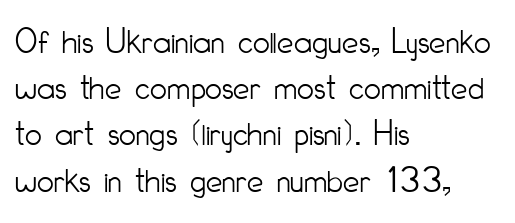
The image shows 37 px light, condensed sans-serif type, upright; set left-aligned, normal line spacing (1.25x), normal letter spacing, not underlined; low stroke contrast and a small x-height.
